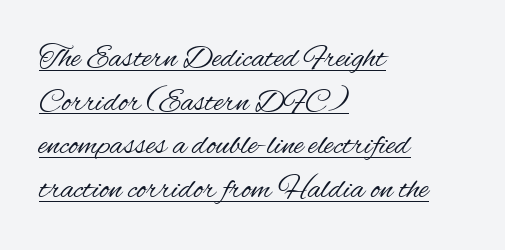
The image shows 32 px regular-weight, condensed sans-serif type; set left-aligned, normal line spacing (1.36x), normal letter spacing, underlined; medium stroke contrast and a small x-height.
